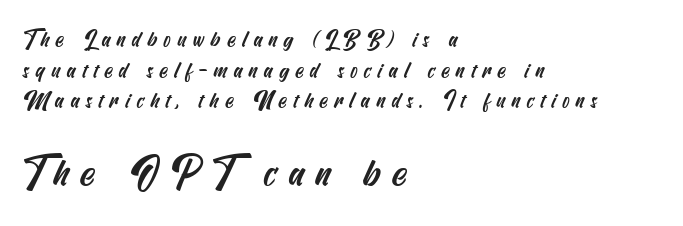
The image shows 39 px condensed sans-serif type; set left-aligned, normal line spacing (1.39x), unusually wide letter spacing (+0.28 em), not underlined; the second (bottom) block is 1.77x larger; medium stroke contrast and a small x-height.
